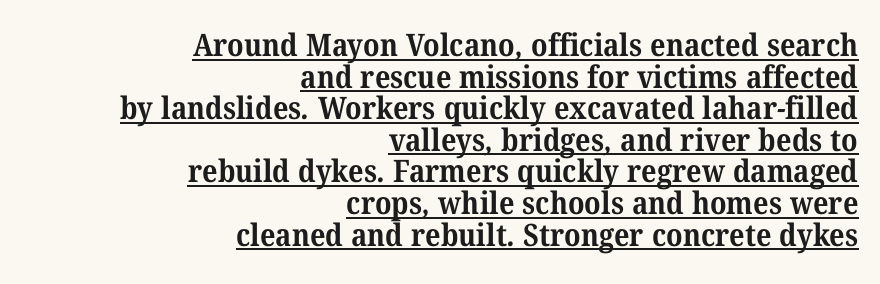
The image shows 31 px bold serif type; set right-aligned, tight line spacing (1.02x), normal letter spacing, underlined; medium stroke contrast and a medium x-height.
